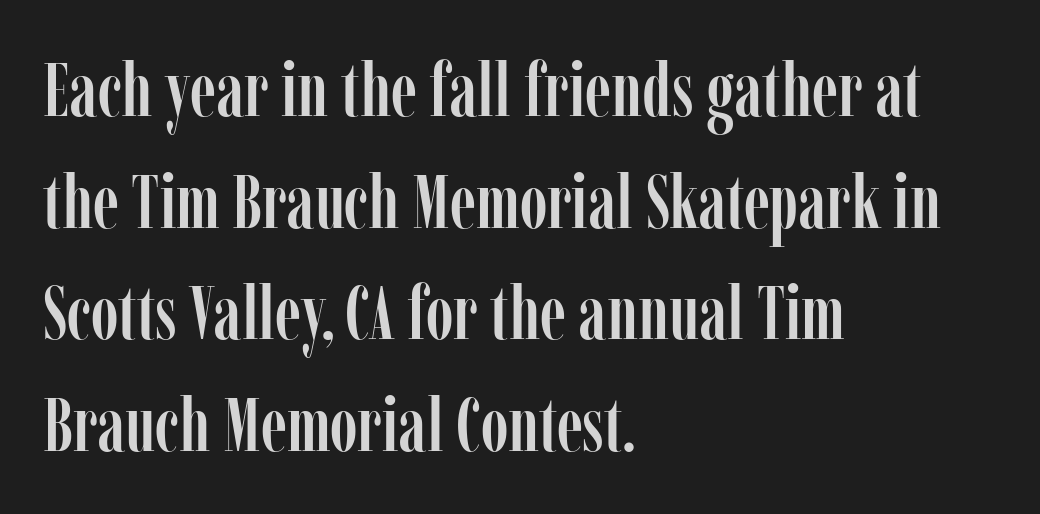
{"serif": "yes", "italic": "no", "width": "condensed", "stroke_contrast": "low", "x_height": "medium", "monospaced": "no", "underline": "no", "align": "left", "line_spacing": "normal", "line_spacing_ratio": 1.47, "letter_spacing": "normal", "letter_spacing_em": 0.0, "glyph_px": 76}
